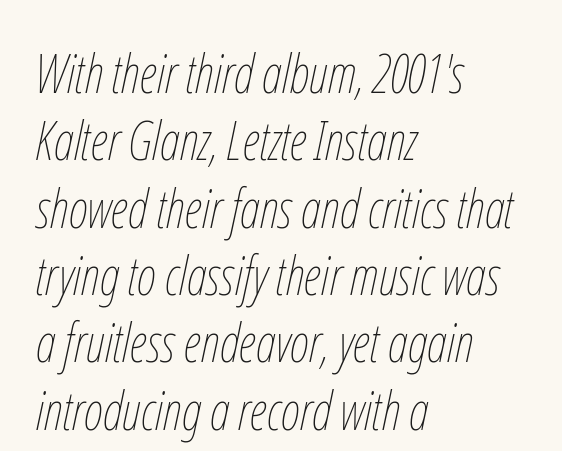
{"italic": "yes", "lean": "right", "slant_degrees": 12, "bold": "no", "weight": "thin", "width": "condensed", "stroke_contrast": "low", "x_height": "medium", "monospaced": "no", "underline": "no", "align": "left", "line_spacing": "normal", "line_spacing_ratio": 1.27, "letter_spacing": "normal", "letter_spacing_em": 0.0, "glyph_px": 53}
